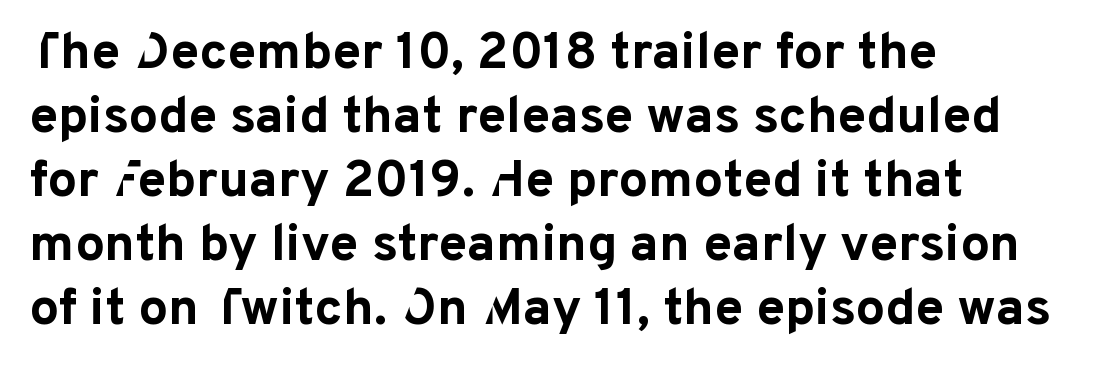
{"serif": "no", "italic": "no", "bold": "yes", "weight": "bold", "width": "normal", "stroke_contrast": "low", "x_height": "medium", "monospaced": "no", "underline": "no", "align": "left", "line_spacing_ratio": 1.23, "letter_spacing": "normal", "letter_spacing_em": 0.0, "glyph_px": 52}
